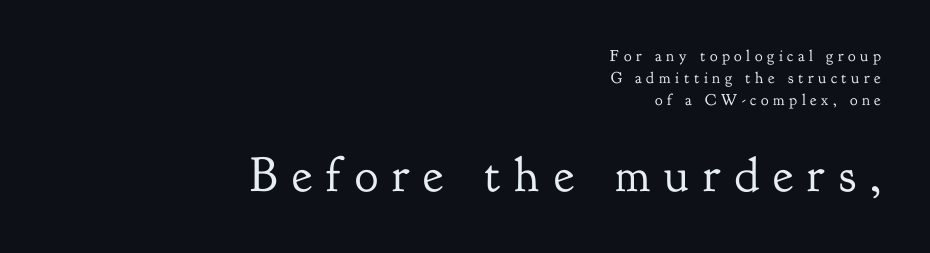
{"serif": "yes", "italic": "no", "bold": "no", "weight": "regular", "width": "normal", "stroke_contrast": "low", "x_height": "small", "monospaced": "no", "underline": "no", "align": "right", "line_spacing": "normal", "line_spacing_ratio": 1.37, "letter_spacing": "wide", "letter_spacing_em": 0.29, "larger_block": "second", "size_ratio": 3.06, "glyph_px": 49}
